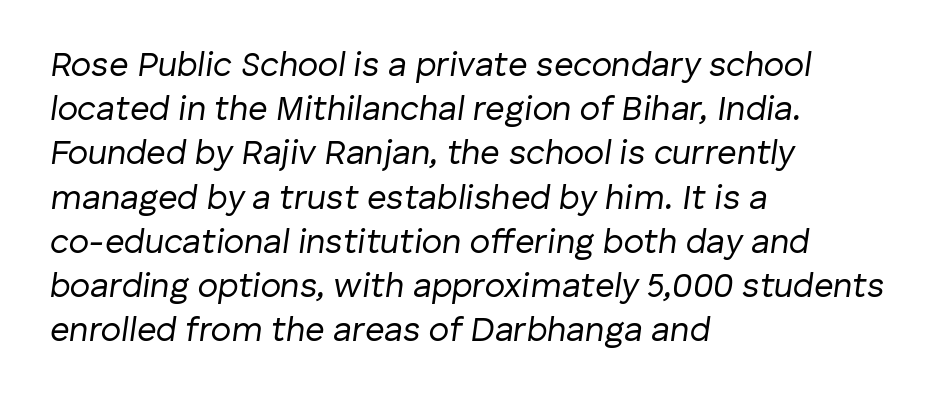
Q: Is the text bold? A: No.
Q: Is the text italic (slanted)? A: Yes, it leans right by about 8 degrees.
Q: Is the text underlined? A: No.
Q: How is the paragraph aligned? A: Left-aligned.
Q: Is the spacing between letters normal or unusually wide? A: Normal.
Q: Is the spacing between lines tight, normal or loose? A: Normal.
Q: Width (condensed, normal, or wide)? A: Normal.
Q: Stroke contrast? A: Low.
Q: x-height? A: Medium.
Q: Monospaced? A: No.
